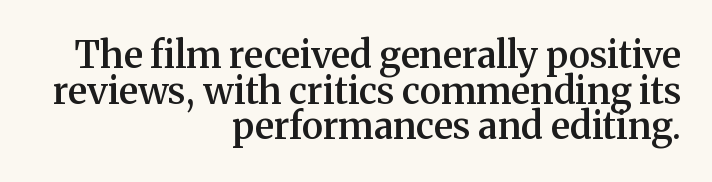
The letters sit at their default tracking, neither squeezed nor spread. Caption: multi-line text, flush right, ragged left. Compared with an ordinary text face, these strokes are moderately heavier — a semibold. Each row of text sits above clean, open space.
